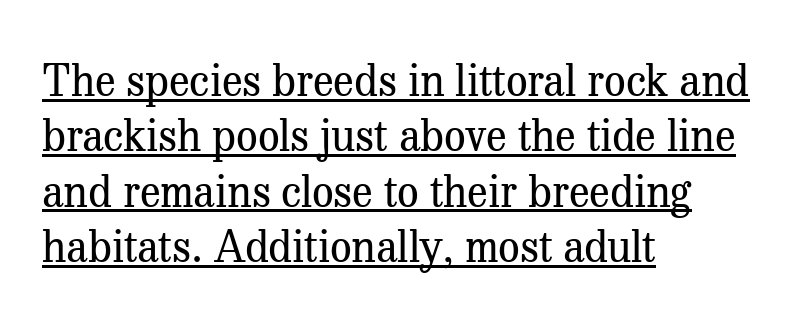
The image shows 43 px regular-weight serif type, upright; set left-aligned, normal line spacing (1.29x), normal letter spacing, underlined; medium stroke contrast and a medium x-height.
